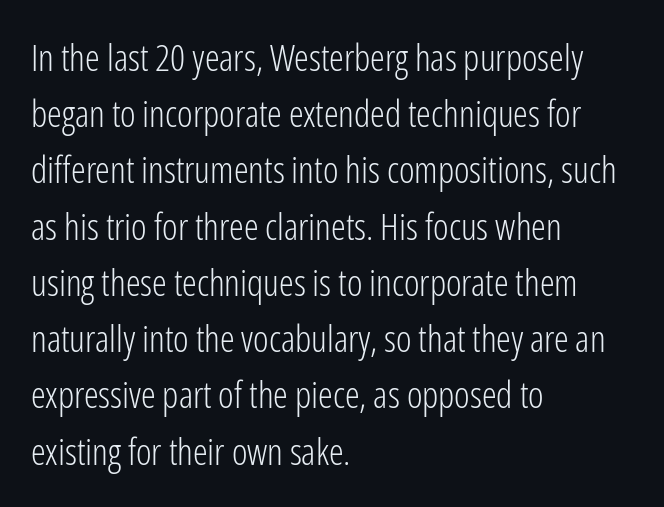
Vertical stems look standard width or narrower in stroke. The letters carry no serifs — their stems end cleanly without finishing strokes. The passage shown is typed in a proportional face where columns would drift. Spacing between characters is what you'd get straight out of the box. Ascenders rise straight up at ninety degrees. The foot of each line stays bare and open.
